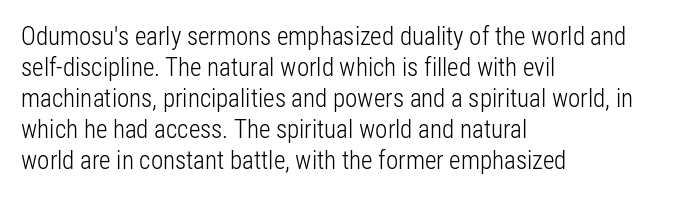
Q: Is the text bold? A: No.
Q: Is the text italic (slanted)? A: No, it is upright.
Q: Is the text underlined? A: No.
Q: How is the paragraph aligned? A: Left-aligned.
Q: Is the spacing between letters normal or unusually wide? A: Normal.
